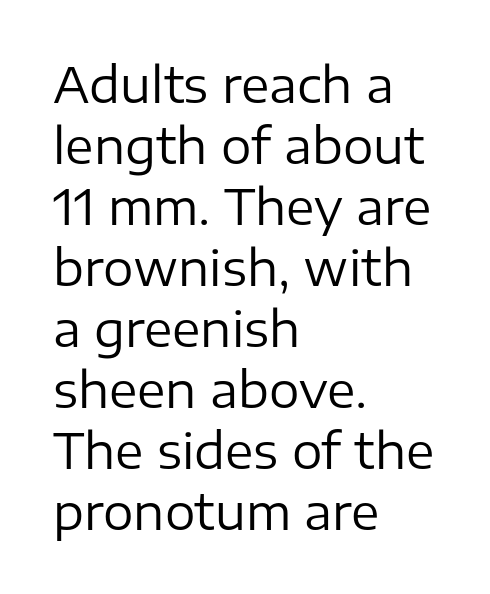
The image shows 48 px regular-weight sans-serif type, upright; set left-aligned, normal line spacing (1.27x), normal letter spacing, not underlined; low stroke contrast and a medium x-height.
